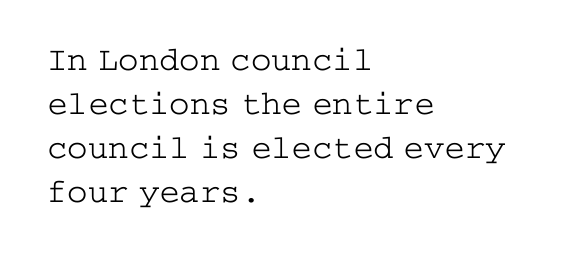
The lettering holds an erect, upright posture throughout. The face used here is seriffed, in the tradition of book romans. The space directly below the letters is spotless. The face looks like a standard text weight, possibly lighter.
